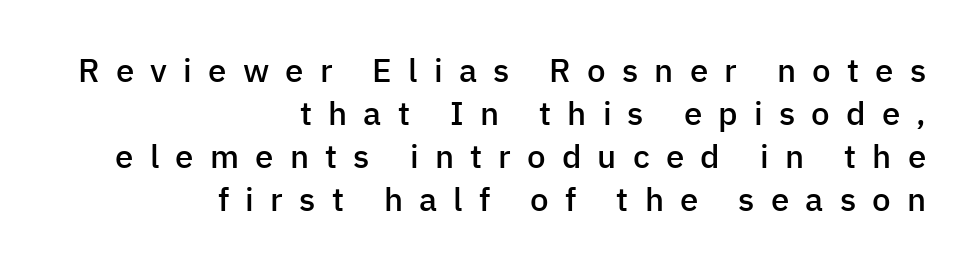
Q: Is the text bold? A: Semi-bold.
Q: Is the text italic (slanted)? A: No, it is upright.
Q: Is the typeface a serif or a sans-serif typeface? A: Sans-serif.
Q: Is the text underlined? A: No.
Q: How is the paragraph aligned? A: Right-aligned.
Q: Is the spacing between letters normal or unusually wide? A: Unusually wide.
Q: Is the spacing between lines tight, normal or loose? A: Normal.
Q: Width (condensed, normal, or wide)? A: Normal.
Q: Stroke contrast? A: Low.
Q: x-height? A: Medium.
Q: Monospaced? A: No.
